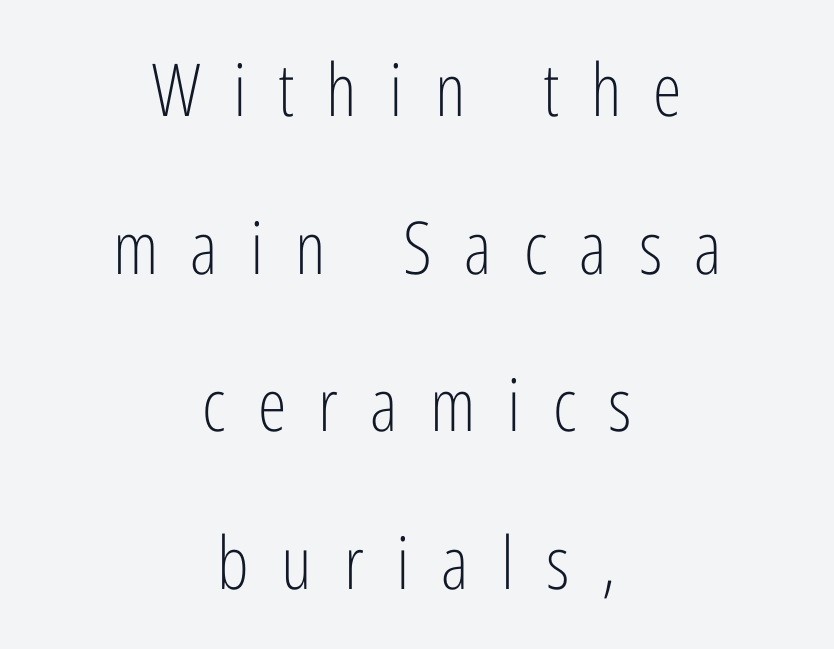
Q: Is the text bold? A: No.
Q: Is the text italic (slanted)? A: No, it is upright.
Q: Is the typeface a serif or a sans-serif typeface? A: Sans-serif.
Q: Is the text underlined? A: No.
Q: How is the paragraph aligned? A: Centered.
Q: Is the spacing between letters normal or unusually wide? A: Unusually wide.
Q: Is the spacing between lines tight, normal or loose? A: Loose.
Q: Width (condensed, normal, or wide)? A: Condensed.
Q: Stroke contrast? A: Low.
Q: x-height? A: Medium.
Q: Monospaced? A: No.
